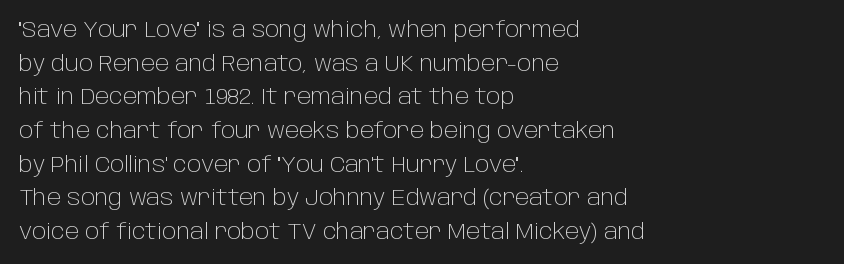
The image shows 22 px text type, upright; set left-aligned, normal line spacing (1.53x), normal letter spacing, not underlined.
